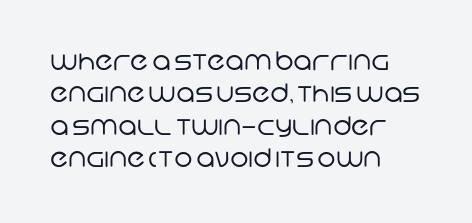
{"bold": "no", "underline": "no", "align": "left", "line_spacing": "normal", "line_spacing_ratio": 1.3, "letter_spacing": "normal", "letter_spacing_em": 0.0, "glyph_px": 25}
